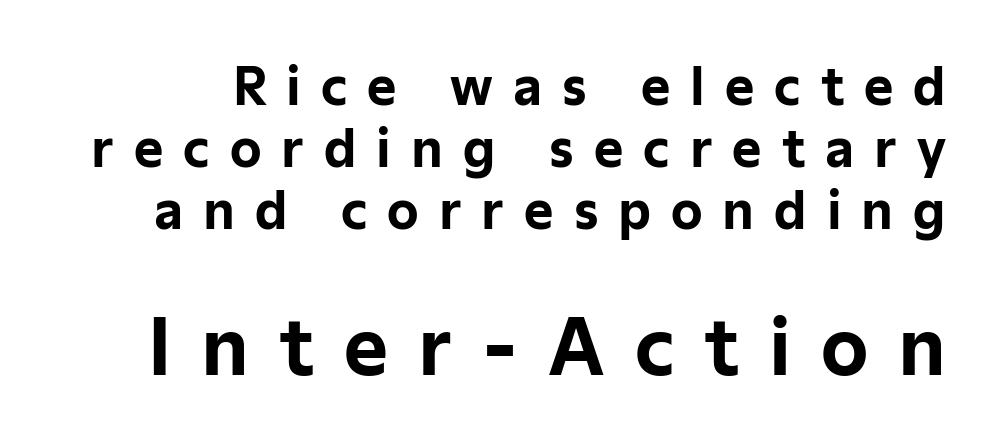
Look at the glyph heights: the lower group is clearly the bigger setting. Style check: upright. Descender tails drop into unmarked territory. Is the letter spacing exaggerated? Yes — the characters are pushed far apart. Spacing verdict: proportional, widths tailored to each character.
